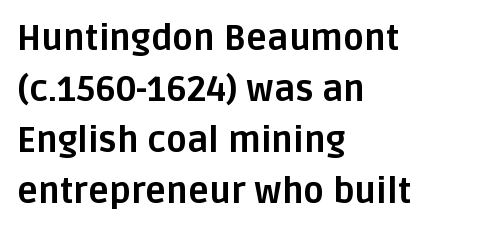
Q: Is the text bold? A: Yes.
Q: Is the text italic (slanted)? A: No, it is upright.
Q: Is the typeface a serif or a sans-serif typeface? A: Sans-serif.
Q: Is the text underlined? A: No.
Q: How is the paragraph aligned? A: Left-aligned.
Q: Is the spacing between letters normal or unusually wide? A: Normal.
Q: Is the spacing between lines tight, normal or loose? A: Normal.
Q: Width (condensed, normal, or wide)? A: Normal.
Q: Stroke contrast? A: Low.
Q: x-height? A: Large.
Q: Monospaced? A: No.
